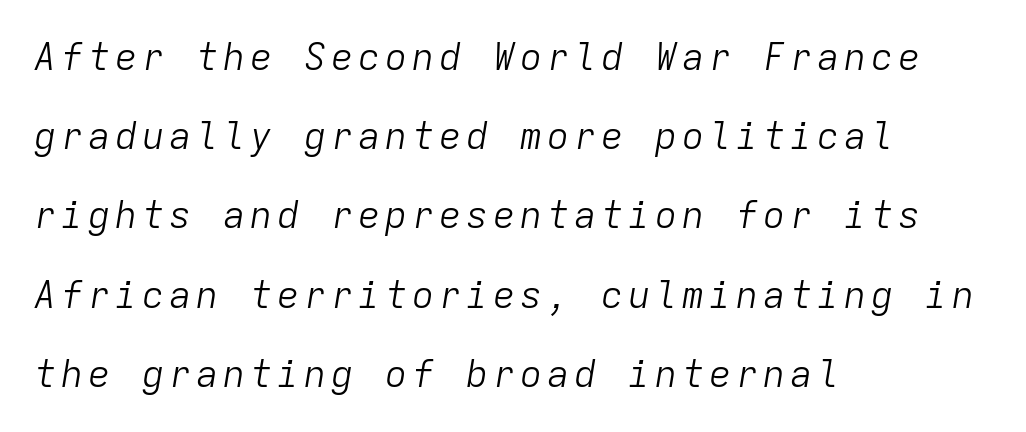
A quiet, ordinary-to-light weight characterises the typeface. Layout note: lines flush left. Here the designer chose a console-style face with uniform glyph widths. The passage shown stacks its lines with a broad gap. The strip under each line holds only bare page.
